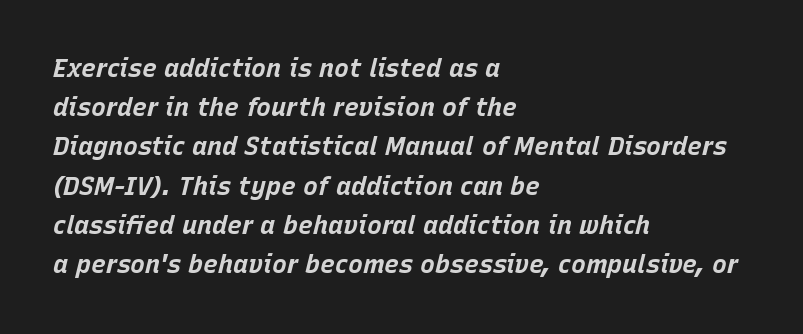
{"italic": "yes", "lean": "right", "slant_degrees": 15, "bold": "yes", "underline": "no", "align": "left", "line_spacing": "normal", "line_spacing_ratio": 1.57, "letter_spacing": "normal", "letter_spacing_em": 0.0, "glyph_px": 25}
